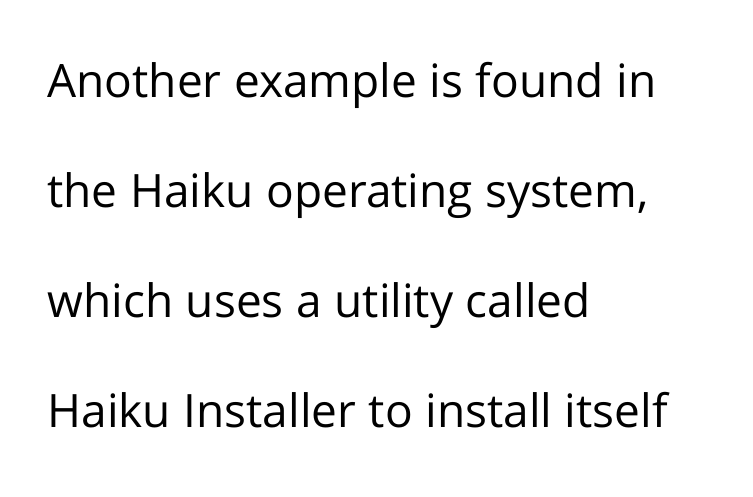
Look at the bottom of the vertical strokes: they stop flat, with no serifs. A typesetter would call this zero additional tracking. The passage shown stacks its lines with a broad gap. A student would call this left alignment; a typographer would say flush left, rag right. Is the type heavy? It reads as light-to-regular instead. Posture: straight, roman, zero tilt.
